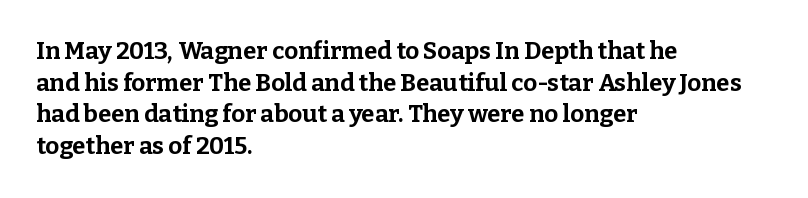
Q: Is the text bold? A: Yes.
Q: Is the text italic (slanted)? A: No, it is upright.
Q: Is the text underlined? A: No.
Q: How is the paragraph aligned? A: Left-aligned.
Q: Is the spacing between letters normal or unusually wide? A: Normal.
Q: Is the spacing between lines tight, normal or loose? A: Normal.
